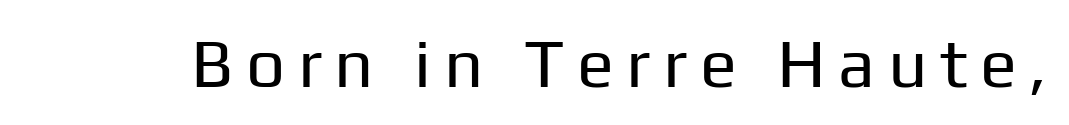
{"serif": "no", "italic": "no", "bold": "no", "weight": "regular", "width": "normal", "stroke_contrast": "low", "x_height": "medium", "monospaced": "no", "underline": "no", "glyph_px": 69}
